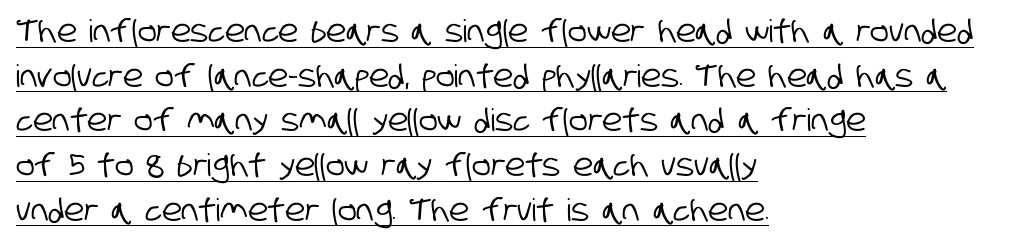
Stroke terminals: plain, sans-serif. The tracking reads as untouched default to a designer's eye. Is the block centered? No — it sits flush against the left margin. Notice how descenders clear the ascenders below comfortably — that's standard leading. Beneath each row of characters lies a ruled line.
